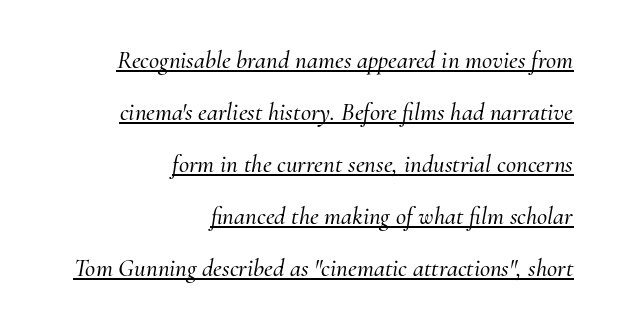
The image shows 25 px text type, italic (leaning right); set right-aligned, loose line spacing (2.08x), normal letter spacing, underlined.
